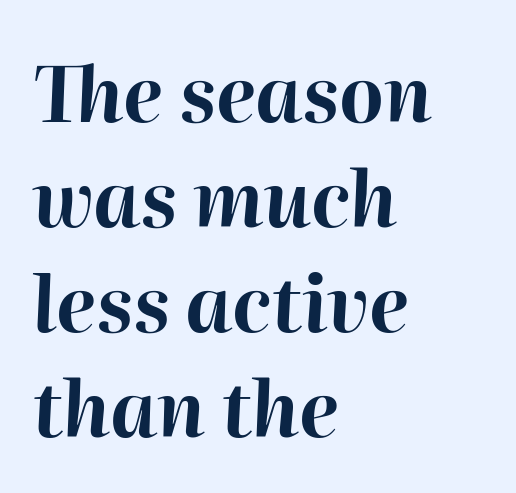
The image shows 76 px bold type, italic (leaning right); set left-aligned, normal line spacing (1.38x), normal letter spacing, not underlined; high stroke contrast and a medium x-height.
